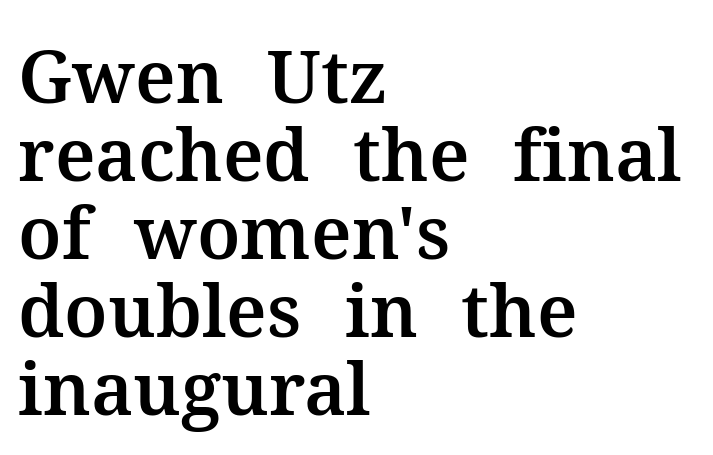
Q: Is the text italic (slanted)? A: No, it is upright.
Q: Is the typeface a serif or a sans-serif typeface? A: Serif.
Q: Is the text underlined? A: No.
Q: How is the paragraph aligned? A: Left-aligned.
Q: Is the spacing between letters normal or unusually wide? A: Normal.
Q: Is the spacing between lines tight, normal or loose? A: Tight.
Q: Width (condensed, normal, or wide)? A: Normal.
Q: Stroke contrast? A: Medium.
Q: x-height? A: Medium.
Q: Monospaced? A: No.
